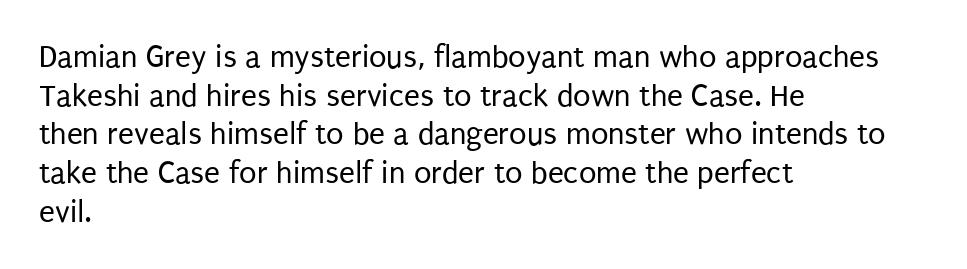
The font family rendered here belongs to the sans-serif group. In CSS terms this would be text-align: left. It's the straight-up-and-down kind of type. Letter spacing: default.
